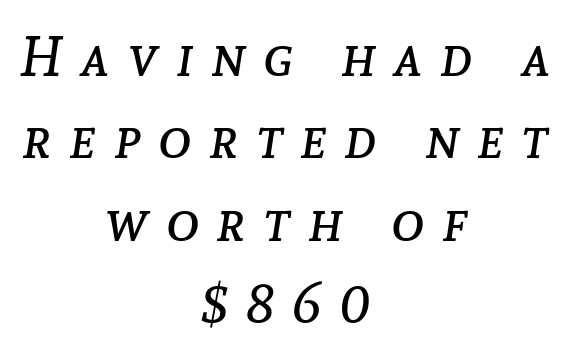
Q: Is the text bold? A: No.
Q: Is the text italic (slanted)? A: Yes, it leans right by about 8 degrees.
Q: Is the text underlined? A: No.
Q: How is the paragraph aligned? A: Centered.
Q: Is the spacing between letters normal or unusually wide? A: Unusually wide.
Q: Is the spacing between lines tight, normal or loose? A: Normal.
Q: Width (condensed, normal, or wide)? A: Normal.
Q: Stroke contrast? A: Low.
Q: x-height? A: Medium.
Q: Monospaced? A: No.
